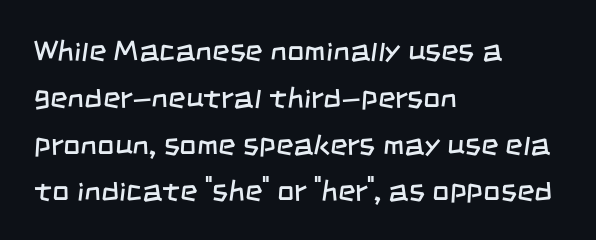
A bare baseline throughout the passage. The paragraph shown leans on its left margin. No letter is thick-stroked: the sample isn't bold. Is the letter spacing exaggerated? No — it looks like the ordinary default.
